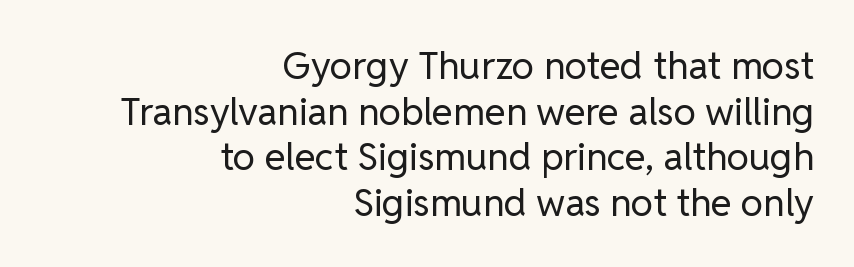
The image shows 38 px regular-weight sans-serif type, upright; set right-aligned, line spacing 1.2x, normal letter spacing, not underlined; low stroke contrast and a medium x-height.
